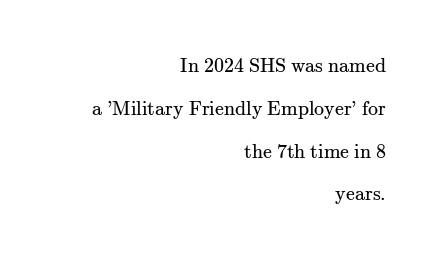
The image shows 20 px text type, upright; set right-aligned, loose line spacing (2.14x), normal letter spacing, not underlined.
